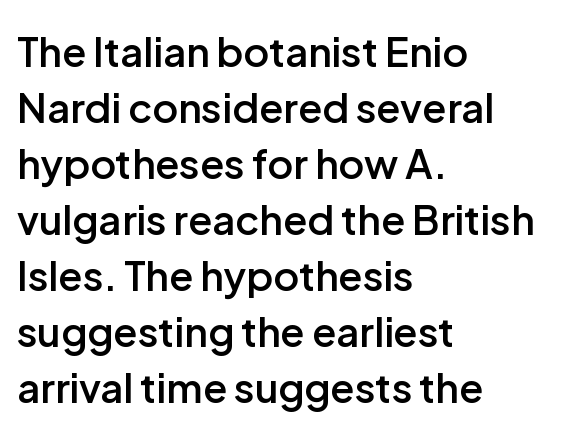
The passage shown has conventional tracking throughout. The rendering shows plain stroke endings on the letterforms — a sans-serif design. One glance says typical: line gaps are just what's usual. The passage shown is not underscored anywhere. Note the varied advance widths — an 'i' is clearly narrower than an 'm'. This is moderately heavy type, rendered in semibold.
